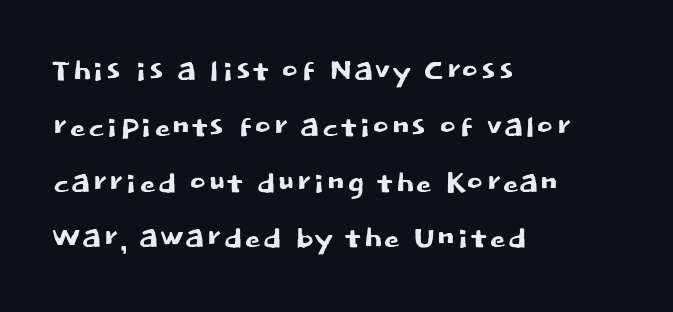
Q: Is the text italic (slanted)? A: No, it is upright.
Q: Is the typeface a serif or a sans-serif typeface? A: Sans-serif.
Q: Is the text underlined? A: No.
Q: How is the paragraph aligned? A: Left-aligned.
Q: Is the spacing between letters normal or unusually wide? A: Normal.
Q: Is the spacing between lines tight, normal or loose? A: Normal.
Q: Width (condensed, normal, or wide)? A: Normal.
Q: Stroke contrast? A: Low.
Q: x-height? A: Large.
Q: Monospaced? A: No.
